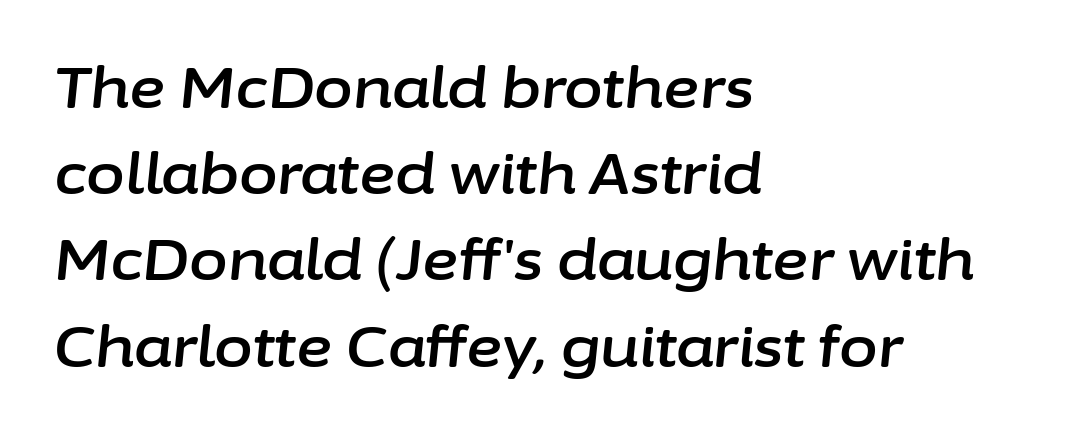
{"italic": "yes", "lean": "right", "slant_degrees": 6, "width": "normal", "stroke_contrast": "low", "x_height": "medium", "monospaced": "no", "underline": "no", "align": "left", "line_spacing": "normal", "line_spacing_ratio": 1.54, "letter_spacing": "normal", "letter_spacing_em": 0.0, "glyph_px": 56}
